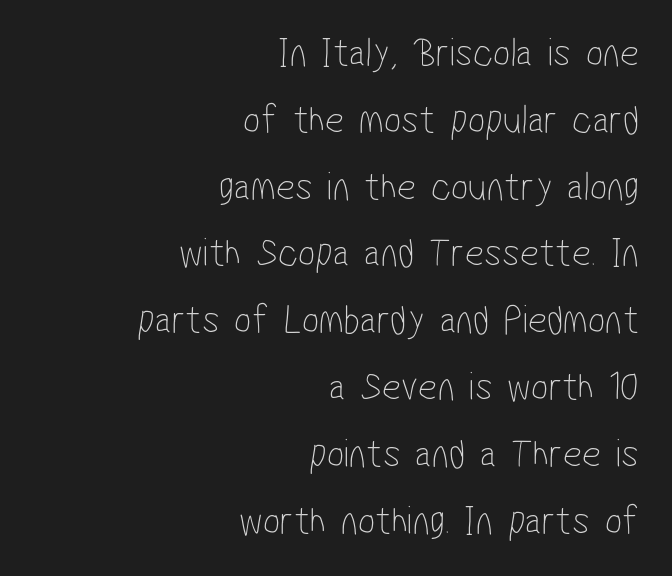
Q: Is the text bold? A: No.
Q: Is the typeface a serif or a sans-serif typeface? A: Sans-serif.
Q: Is the text underlined? A: No.
Q: How is the paragraph aligned? A: Right-aligned.
Q: Is the spacing between letters normal or unusually wide? A: Normal.
Q: Is the spacing between lines tight, normal or loose? A: Normal.
Q: Width (condensed, normal, or wide)? A: Condensed.
Q: Stroke contrast? A: Low.
Q: x-height? A: Medium.
Q: Monospaced? A: No.
